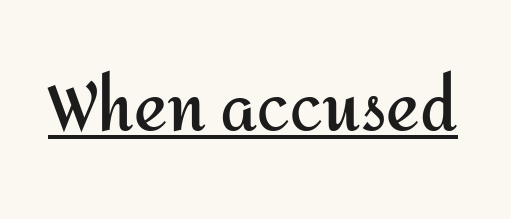
{"serif": "no", "italic": "no", "bold": "yes", "weight": "semibold", "width": "normal", "stroke_contrast": "medium", "x_height": "medium", "monospaced": "no", "underline": "yes", "letter_spacing": "normal", "letter_spacing_em": 0.0, "glyph_px": 63}
